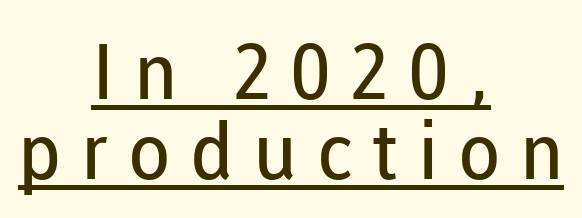
The image shows 78 px regular-weight sans-serif type, upright; set centered, tight line spacing (1.02x), unusually wide letter spacing (+0.25 em), underlined; low stroke contrast and a medium x-height.
